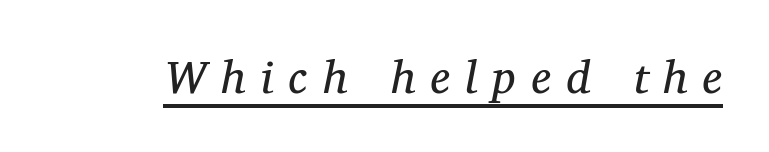
{"serif": "yes", "italic": "yes", "lean": "right", "slant_degrees": 12, "bold": "no", "weight": "regular", "width": "normal", "stroke_contrast": "medium", "x_height": "medium", "monospaced": "no", "underline": "yes", "letter_spacing": "wide", "letter_spacing_em": 0.33, "glyph_px": 46}
